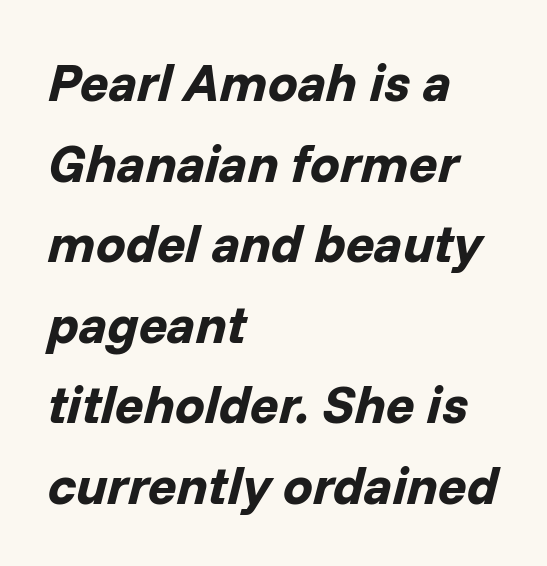
Underline: absent. Notice how the stems are inclined rather than vertical — that's the hallmark of italics. Line beginnings align vertically; line endings do not. This sample has the flowing, uneven cadence of proportional lettering. Is there much room between lines? A standard amount, neither cramped nor airy. Does the weight exceed regular? Yes, all the way to bold.
